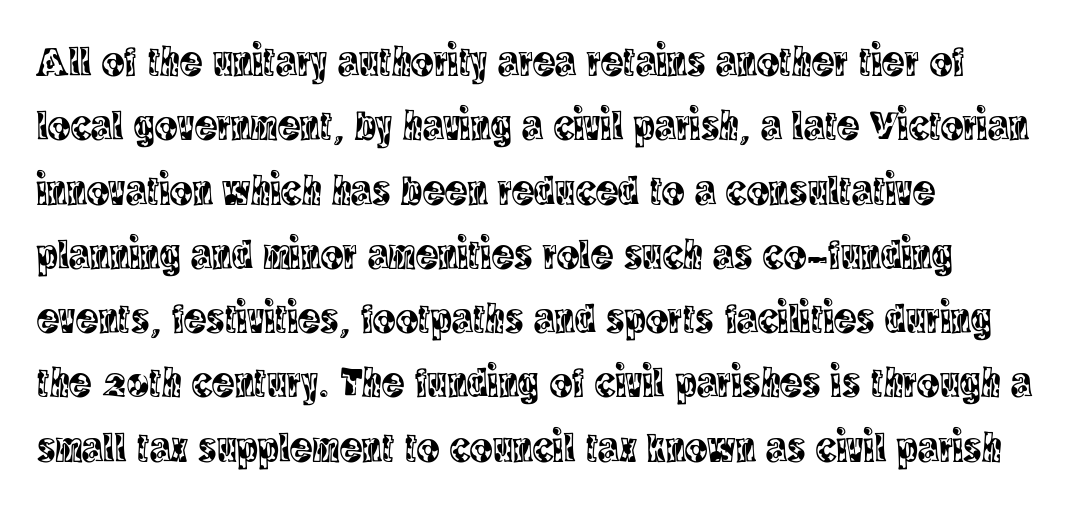
{"serif": "yes", "italic": "no", "width": "condensed", "x_height": "large", "monospaced": "no", "underline": "no", "align": "left", "line_spacing": "normal", "line_spacing_ratio": 1.53, "letter_spacing": "normal", "letter_spacing_em": 0.0, "glyph_px": 42}
